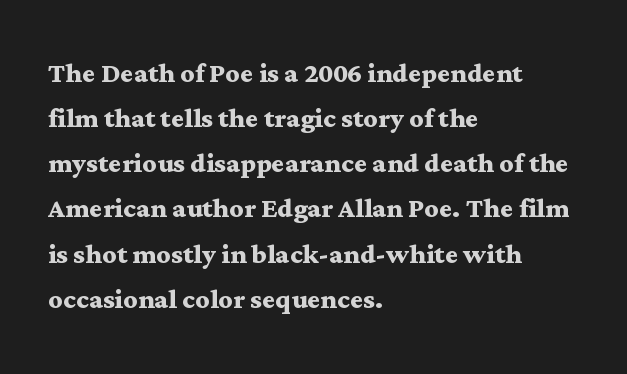
{"serif": "yes", "italic": "no", "bold": "yes", "weight": "semibold", "width": "wide", "stroke_contrast": "medium", "x_height": "medium", "monospaced": "no", "underline": "no", "align": "left", "line_spacing": "normal", "line_spacing_ratio": 1.29, "letter_spacing": "normal", "letter_spacing_em": 0.0, "glyph_px": 35}
